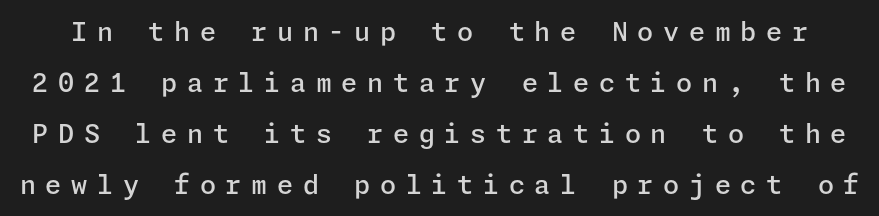
The image shows 26 px text type, upright; set loose line spacing (1.96x), unusually wide letter spacing (+0.37 em), not underlined.
